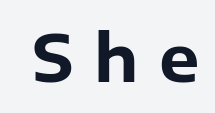
Tracking here is generous; glyphs stand well apart from one another. Students, this is bold: see how much ink each stroke carries. The baseline area is clear. You can tell from the bare stems that sans-serif type was used.
